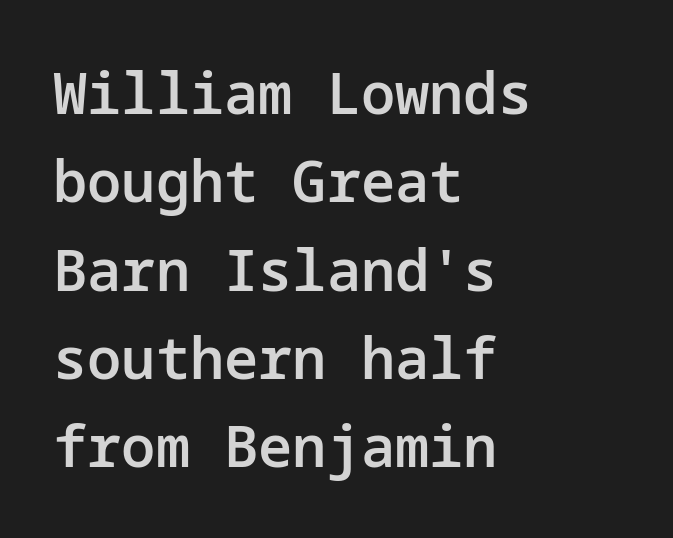
Q: Is the text bold? A: Semi-bold.
Q: Is the text italic (slanted)? A: No, it is upright.
Q: Is the typeface a serif or a sans-serif typeface? A: Sans-serif.
Q: Is the text underlined? A: No.
Q: How is the paragraph aligned? A: Left-aligned.
Q: Is the spacing between letters normal or unusually wide? A: Normal.
Q: Is the spacing between lines tight, normal or loose? A: Normal.
Q: Width (condensed, normal, or wide)? A: Normal.
Q: Stroke contrast? A: Low.
Q: x-height? A: Medium.
